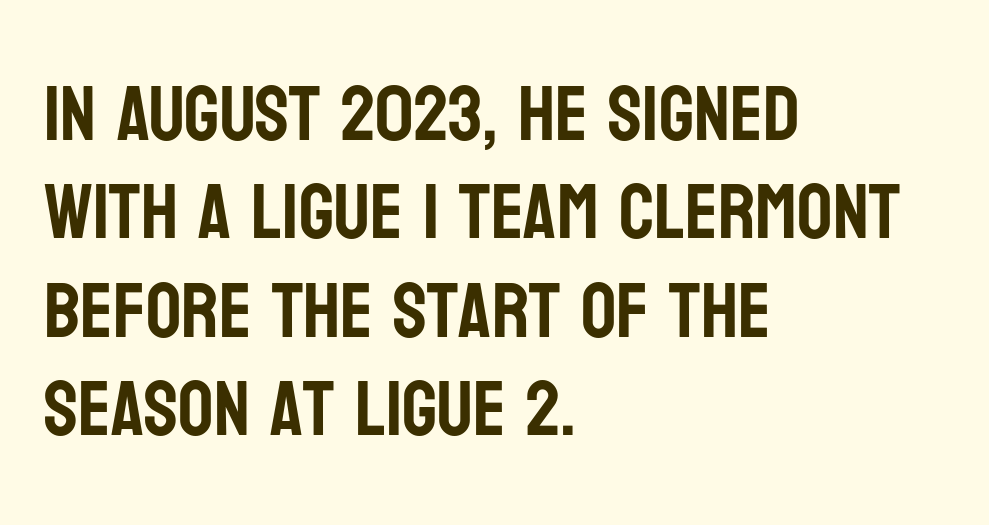
Does extra space separate the letters? No, they use regular spacing. In CSS terms this would be text-align: left. In terms of posture, this sample is upright. Varying glyph widths throughout — classic text-font behaviour. Letterform terminals end flat and unadorned throughout the passage.
